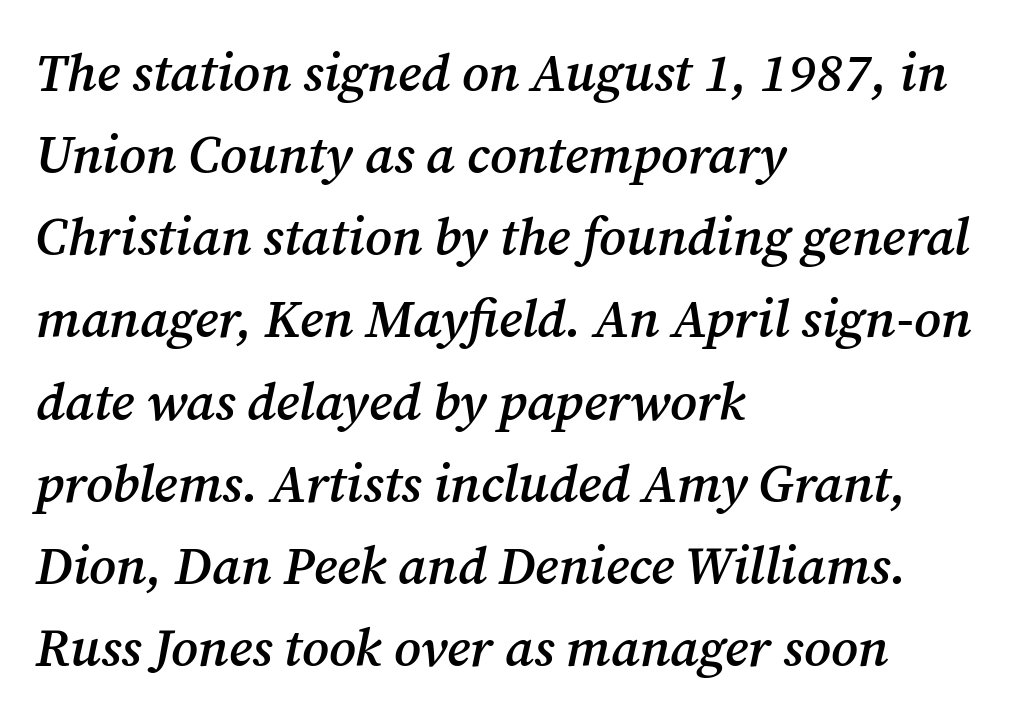
{"serif": "yes", "italic": "yes", "lean": "right", "slant_degrees": 12, "bold": "semi", "weight": "semibold", "width": "normal", "stroke_contrast": "medium", "x_height": "medium", "monospaced": "no", "underline": "no", "align": "left", "line_spacing": "normal", "line_spacing_ratio": 1.55, "letter_spacing": "normal", "letter_spacing_em": 0.0, "glyph_px": 53}
